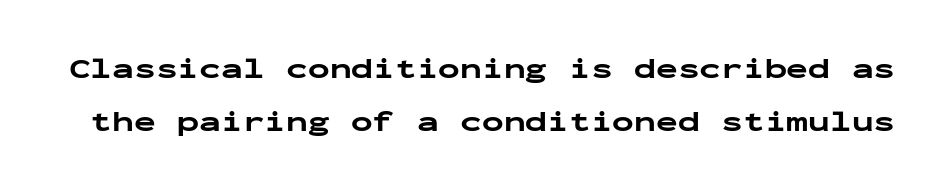
{"serif": "no", "italic": "no", "bold": "yes", "weight": "bold", "width": "wide", "stroke_contrast": "low", "x_height": "medium", "monospaced": "yes", "underline": "no", "line_spacing_ratio": 1.83, "letter_spacing": "normal", "letter_spacing_em": 0.0, "glyph_px": 29}
